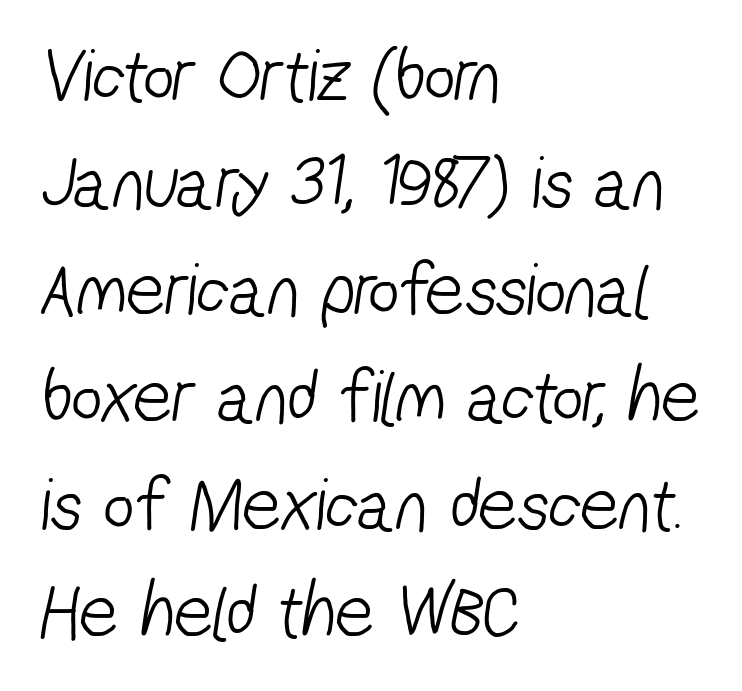
The image shows 76 px light, condensed sans-serif type; set left-aligned, normal line spacing (1.41x), normal letter spacing, not underlined; low stroke contrast and a medium x-height.
